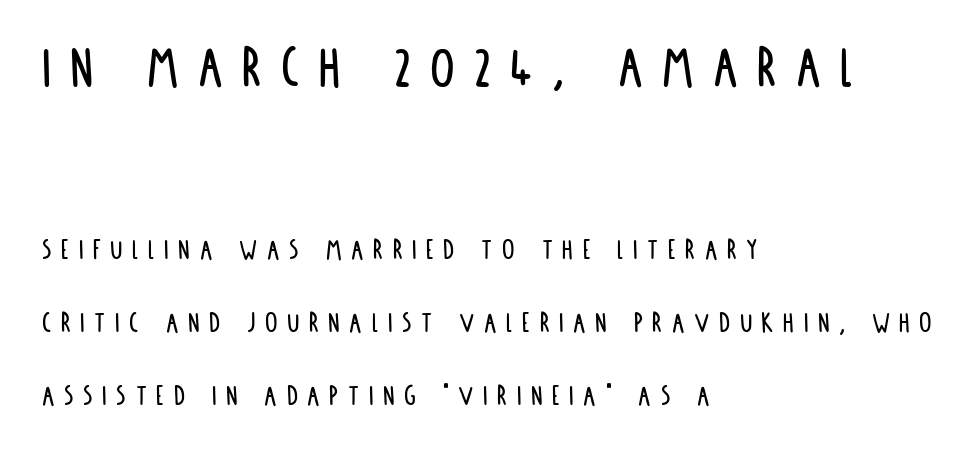
Q: Is the text italic (slanted)? A: No, it is upright.
Q: Is the typeface a serif or a sans-serif typeface? A: Sans-serif.
Q: Is the text underlined? A: No.
Q: How is the paragraph aligned? A: Left-aligned.
Q: Is the spacing between letters normal or unusually wide? A: Unusually wide.
Q: Is the spacing between lines tight, normal or loose? A: Loose.
Q: Which block of text is set in a larger size, the first (top) or the second (bottom)? A: The first (top) one.
Q: Width (condensed, normal, or wide)? A: Condensed.
Q: Stroke contrast? A: Low.
Q: x-height? A: Large.
Q: Monospaced? A: No.
